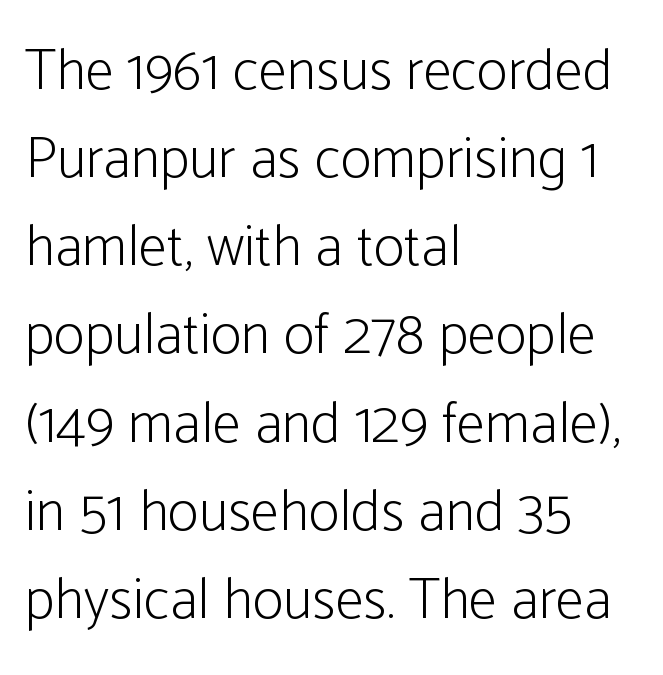
Stroke mass is kept to a normal reading level or below. Anything drawn beneath the words? Only blank space. This rendering uses left alignment, leaving the right contour irregular. In terms of letterspacing, this is plain default setting.
